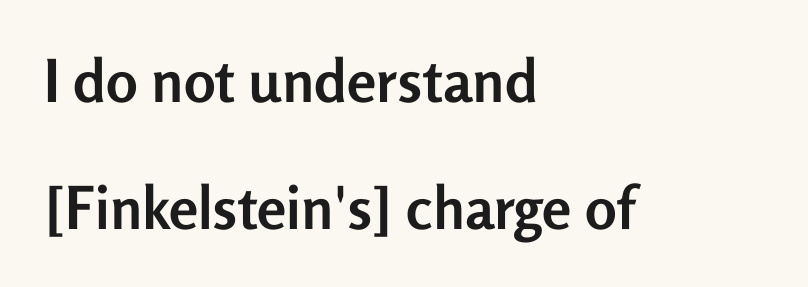
Does the lettering tilt? It doesn't — this is upright. Does the copy run flush right? No — it runs flush left. A typesetter would label this face a sans. You could not count columns in this text — the font is proportionally spaced. Emphasis by weight is at full strength: bold.
